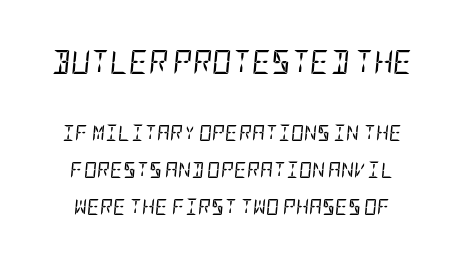
Q: Is the text bold? A: No.
Q: Is the text italic (slanted)? A: Yes, it leans right by about 5 degrees.
Q: Is the text underlined? A: No.
Q: Is the spacing between letters normal or unusually wide? A: Normal.
Q: Is the spacing between lines tight, normal or loose? A: Loose.
Q: Which block of text is set in a larger size, the first (top) or the second (bottom)? A: The first (top) one.
